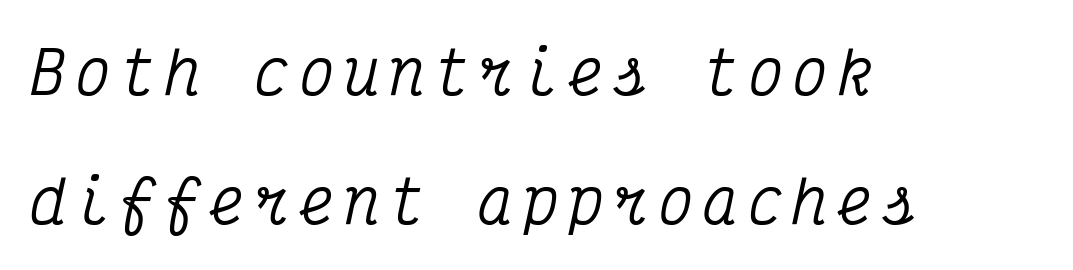
Q: Is the text italic (slanted)? A: Yes, it leans right by about 12 degrees.
Q: Is the typeface a serif or a sans-serif typeface? A: Serif.
Q: Is the text underlined? A: No.
Q: How is the paragraph aligned? A: Left-aligned.
Q: Is the spacing between lines tight, normal or loose? A: Loose.
Q: Width (condensed, normal, or wide)? A: Condensed.
Q: Stroke contrast? A: Medium.
Q: x-height? A: Medium.
Q: Monospaced? A: Yes.
